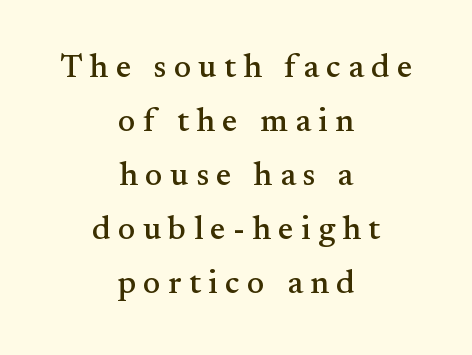
{"serif": "yes", "italic": "no", "width": "normal", "stroke_contrast": "medium", "x_height": "small", "monospaced": "no", "underline": "no", "align": "center", "line_spacing": "normal", "line_spacing_ratio": 1.64, "letter_spacing": "wide", "letter_spacing_em": 0.22, "glyph_px": 33}
